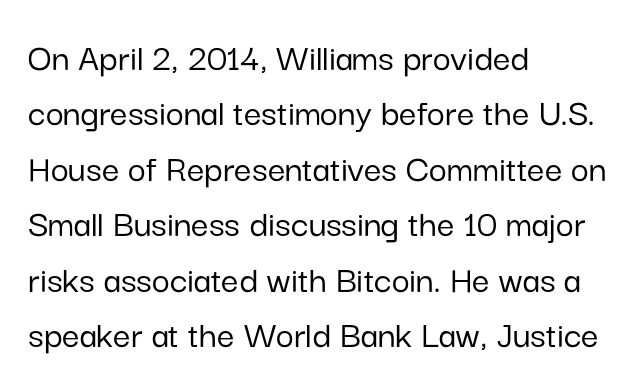
{"serif": "no", "italic": "no", "width": "normal", "stroke_contrast": "low", "x_height": "medium", "monospaced": "no", "underline": "no", "align": "left", "line_spacing": "normal", "line_spacing_ratio": 1.42, "letter_spacing": "normal", "letter_spacing_em": 0.0, "glyph_px": 39}
